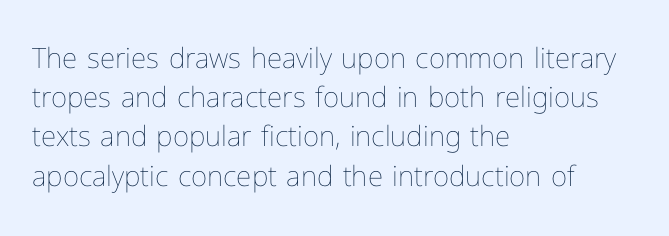
{"italic": "no", "bold": "no", "weight": "thin", "width": "normal", "stroke_contrast": "low", "x_height": "medium", "monospaced": "no", "underline": "no", "align": "left", "line_spacing": "normal", "line_spacing_ratio": 1.4, "letter_spacing": "normal", "letter_spacing_em": 0.0, "glyph_px": 28}
